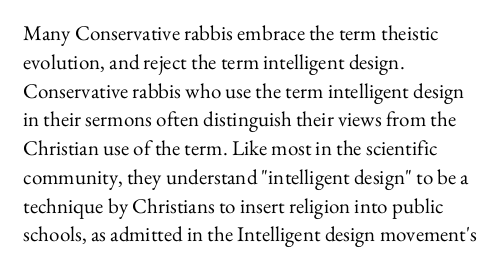
Q: Is the text bold? A: No.
Q: Is the text italic (slanted)? A: No, it is upright.
Q: Is the text underlined? A: No.
Q: How is the paragraph aligned? A: Left-aligned.
Q: Is the spacing between letters normal or unusually wide? A: Normal.
Q: Is the spacing between lines tight, normal or loose? A: Normal.
